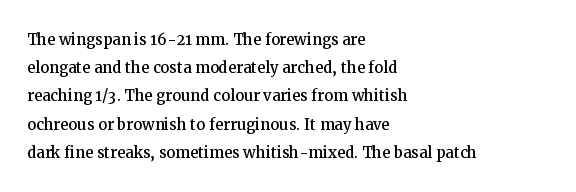
The image shows 20 px text type, upright; set left-aligned, normal line spacing (1.41x), normal letter spacing, not underlined.
